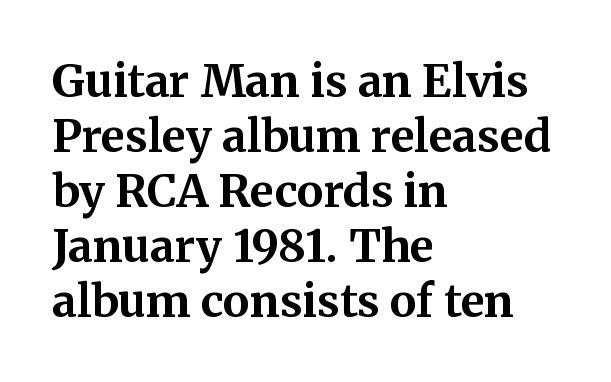
The image shows 45 px bold serif type, upright; set left-aligned, line spacing 1.22x, normal letter spacing, not underlined; medium stroke contrast and a medium x-height.
